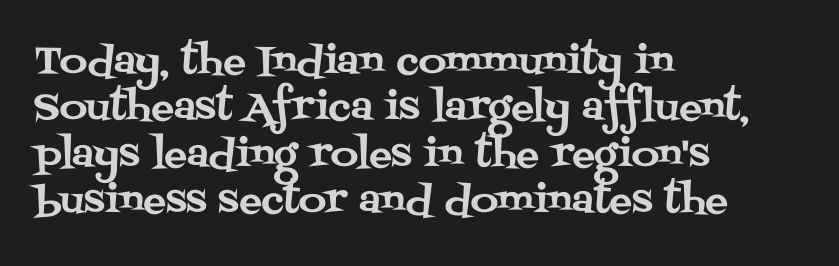
{"serif": "yes", "italic": "no", "width": "normal", "stroke_contrast": "medium", "x_height": "large", "monospaced": "no", "underline": "no", "align": "left", "line_spacing_ratio": 1.22, "letter_spacing": "normal", "letter_spacing_em": 0.0, "glyph_px": 38}
